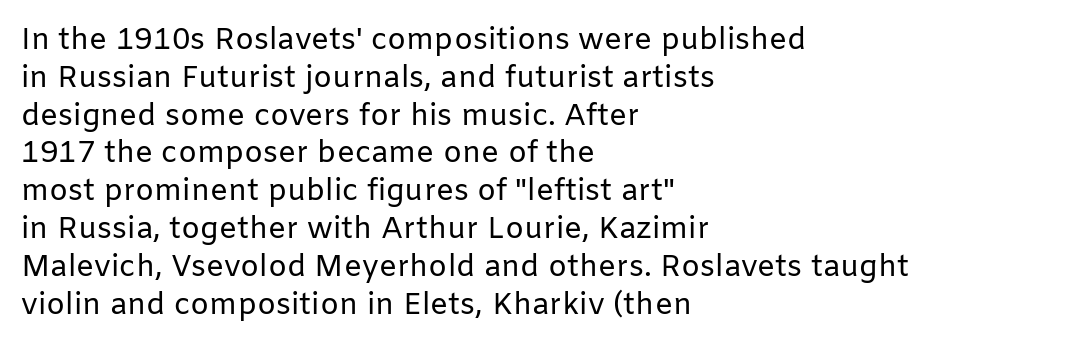
{"serif": "no", "italic": "no", "bold": "no", "weight": "regular", "width": "normal", "stroke_contrast": "low", "x_height": "medium", "monospaced": "no", "underline": "no", "align": "left", "line_spacing": "normal", "line_spacing_ratio": 1.26, "letter_spacing": "normal", "letter_spacing_em": 0.0, "glyph_px": 30}
